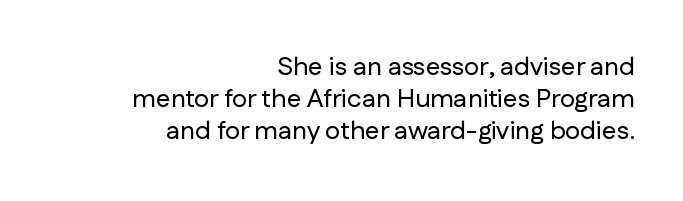
The image shows 26 px text type, upright; set right-aligned, line spacing 1.23x, normal letter spacing, not underlined.
